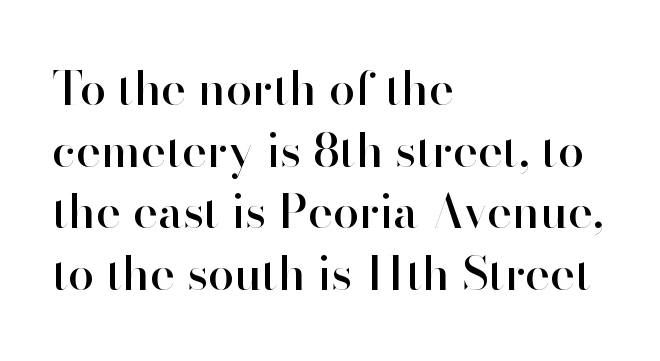
These lines stack with their left ends in a neat column. Tall strokes in this sample are plumb rather than angled. The zone under the glyphs is completely vacant. You can tell from the bare stems that sans-serif type was used.
